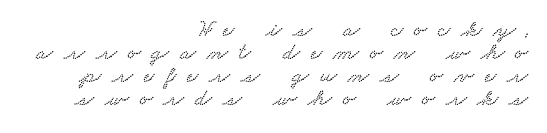
Between one letter and the next there's a generous, obvious gap. Beneath every word, the page is bare. The rag falls on the left side of this text block. Horizontal bands of white between lines are thin slivers.
